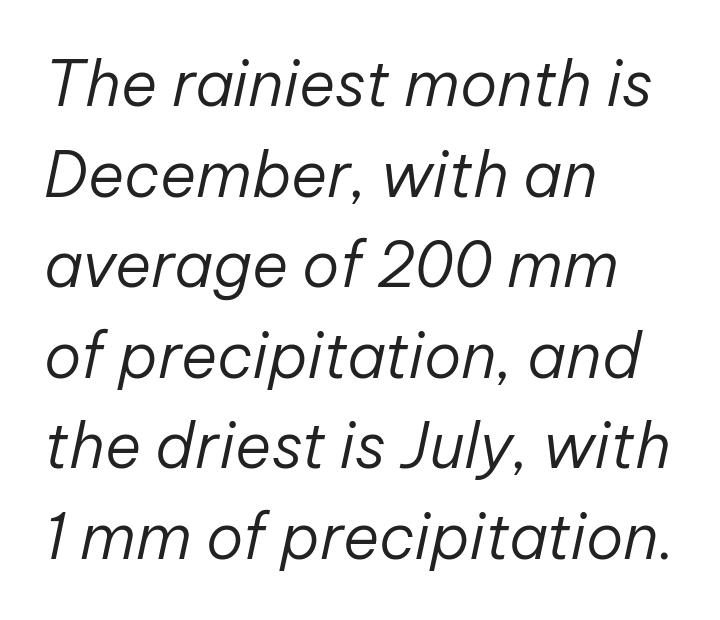
The image shows 62 px regular-weight type, italic (leaning right); set left-aligned, normal line spacing (1.46x), normal letter spacing, not underlined; low stroke contrast and a medium x-height.
